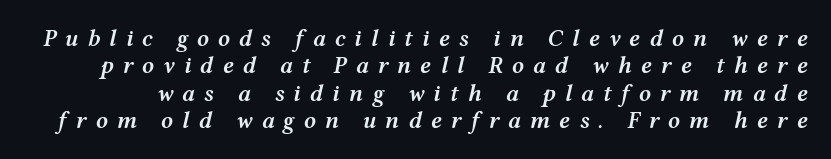
{"italic": "yes", "lean": "right", "slant_degrees": 12, "bold": "semi", "underline": "no", "line_spacing": "tight", "line_spacing_ratio": 1.14, "letter_spacing": "wide", "letter_spacing_em": 0.37, "glyph_px": 24}
